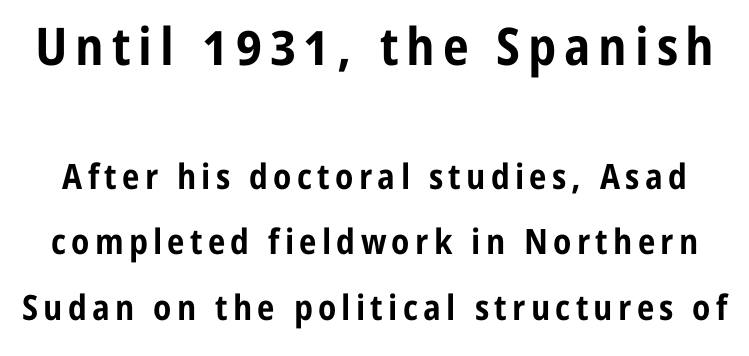
The string is rendered with underlining switched off. The upper block of text is set noticeably larger than the block beneath it. This is heavy type, rendered in bold. The type family on display is of the sans-serif kind. The letters stand upright; this is a roman face. The passage shown is typed in a proportional face where columns would drift.
